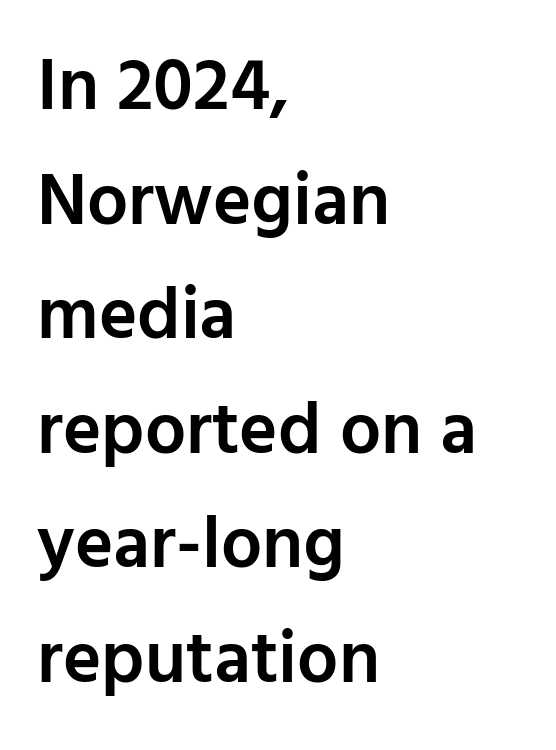
{"serif": "no", "italic": "no", "bold": "semi", "weight": "semibold", "width": "normal", "stroke_contrast": "low", "x_height": "medium", "monospaced": "no", "underline": "no", "align": "left", "line_spacing": "normal", "line_spacing_ratio": 1.57, "letter_spacing": "normal", "letter_spacing_em": 0.0, "glyph_px": 73}
